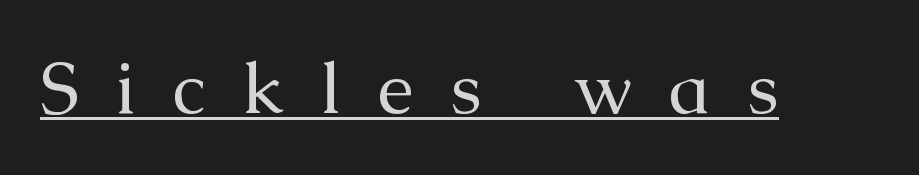
Spacing verdict: proportional, widths tailored to each character. The text was rendered using a seriffed face with decorative stroke endings. In terms of letterspacing, this is a distinctly airy, spread setting. Beneath each row of characters lies a ruled line.
